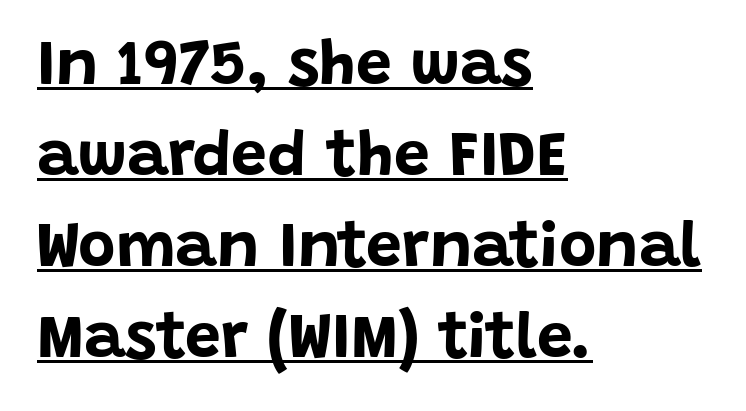
If you drew a ruler down the left edge, every line would touch it. A rule runs beneath these lines of type. The passage shown is typeset with a sans-serif family. Is this a fixed-width face? No — the glyphs have proportional, varying widths. Here the glyphs are tracked normally, forming tight word shapes. The type sits square on the baseline with zero lean.
